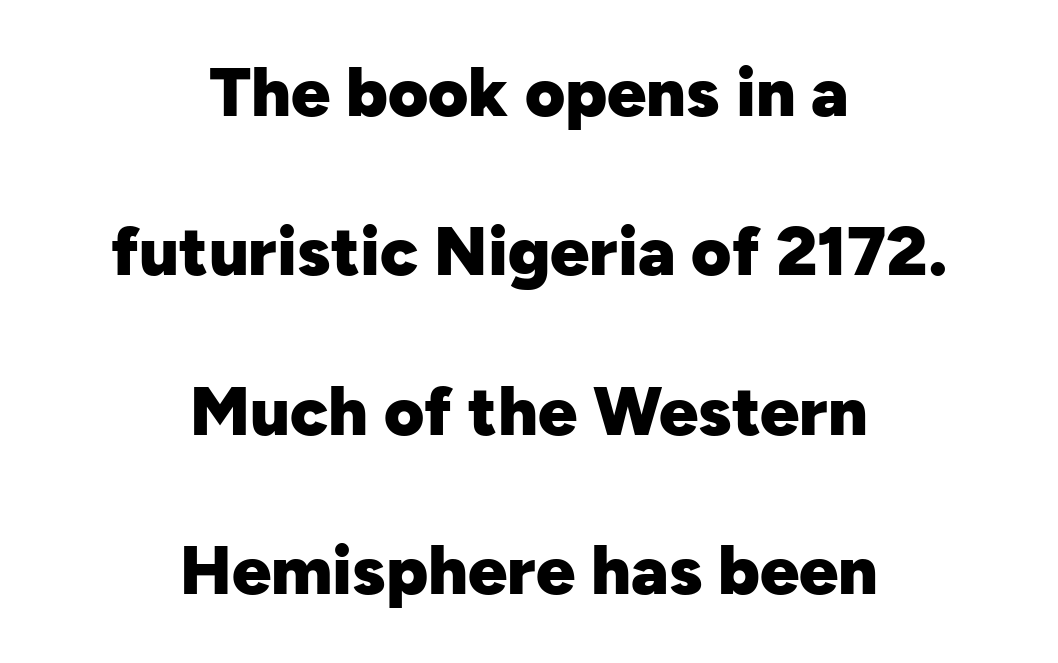
The image shows 69 px heavy sans-serif type, upright; set centered, loose line spacing (2.31x), normal letter spacing, not underlined; low stroke contrast and a medium x-height.
